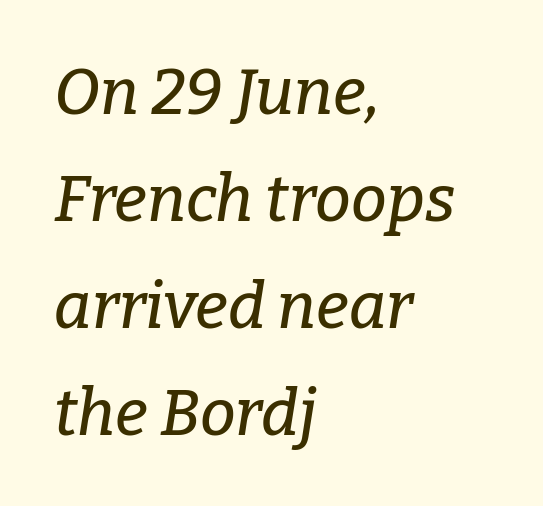
The image shows 64 px serif type, italic (leaning right); set left-aligned, normal line spacing (1.67x), normal letter spacing, not underlined; low stroke contrast and a medium x-height.
